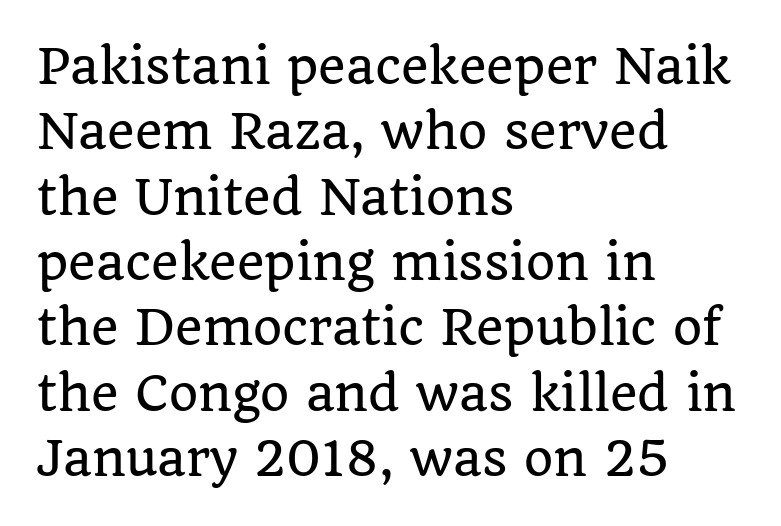
Line starts are locked; line ends wander. Successive baselines arrive at the customary interval. Tall strokes in this sample are plumb rather than angled. A typesetter would call this proportional, since set widths differ per character. Words appear dense and cohesive because spacing is normal. This sample uses a serif face.
